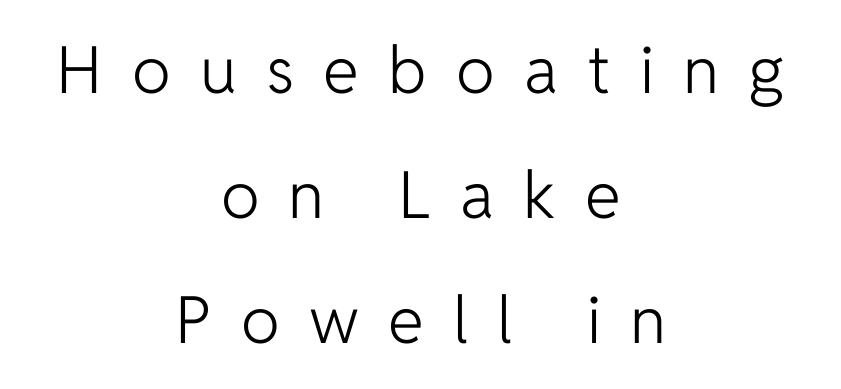
{"serif": "no", "italic": "no", "bold": "no", "weight": "light", "width": "normal", "stroke_contrast": "low", "x_height": "medium", "monospaced": "no", "underline": "no", "align": "center", "line_spacing": "loose", "line_spacing_ratio": 1.92, "letter_spacing": "wide", "letter_spacing_em": 0.45, "glyph_px": 65}
